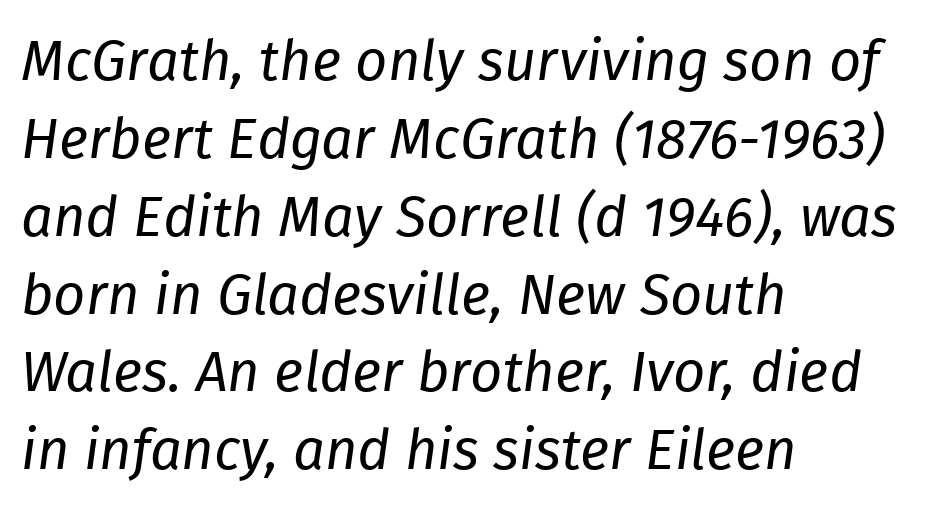
The image shows 56 px regular-weight type, italic (leaning right); set left-aligned, normal line spacing (1.39x), normal letter spacing, not underlined; low stroke contrast and a medium x-height.
